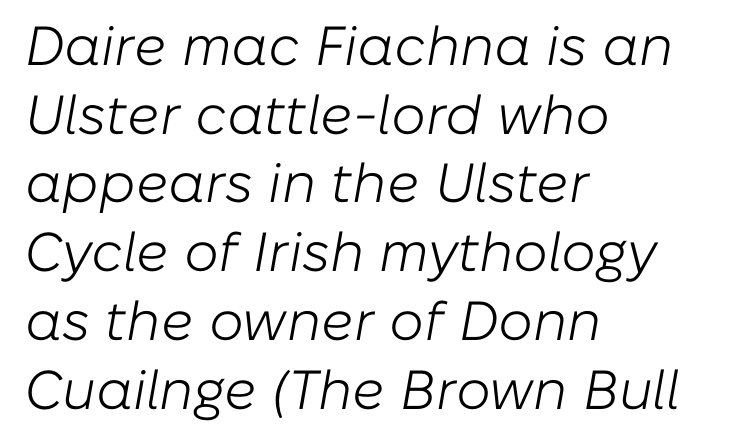
{"italic": "yes", "lean": "right", "slant_degrees": 10, "bold": "no", "weight": "light", "width": "normal", "stroke_contrast": "low", "x_height": "medium", "monospaced": "no", "underline": "no", "align": "left", "line_spacing": "normal", "line_spacing_ratio": 1.25, "letter_spacing": "normal", "letter_spacing_em": 0.0, "glyph_px": 55}
